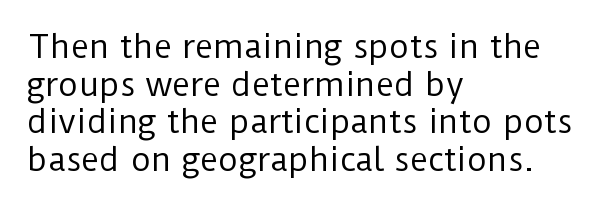
{"serif": "no", "italic": "no", "bold": "no", "weight": "regular", "width": "normal", "stroke_contrast": "low", "x_height": "medium", "monospaced": "no", "underline": "no", "align": "left", "line_spacing_ratio": 1.21, "letter_spacing": "normal", "letter_spacing_em": 0.0, "glyph_px": 31}
